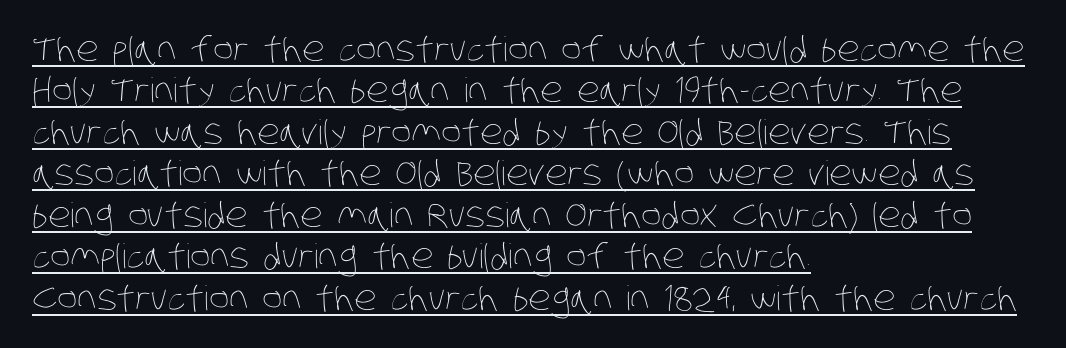
Q: Is the text bold? A: No.
Q: Is the text underlined? A: Yes.
Q: How is the paragraph aligned? A: Left-aligned.
Q: Is the spacing between letters normal or unusually wide? A: Normal.
Q: Width (condensed, normal, or wide)? A: Condensed.
Q: Stroke contrast? A: Low.
Q: x-height? A: Large.
Q: Monospaced? A: No.
